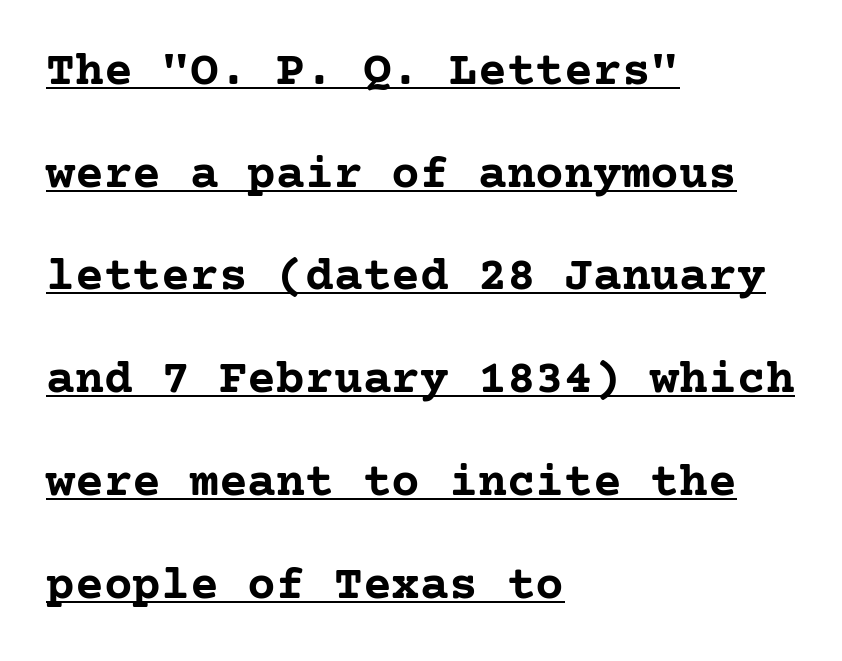
The image shows 48 px semibold serif type, upright; set left-aligned, loose line spacing (2.14x), normal letter spacing, underlined; low stroke contrast and a medium x-height.
